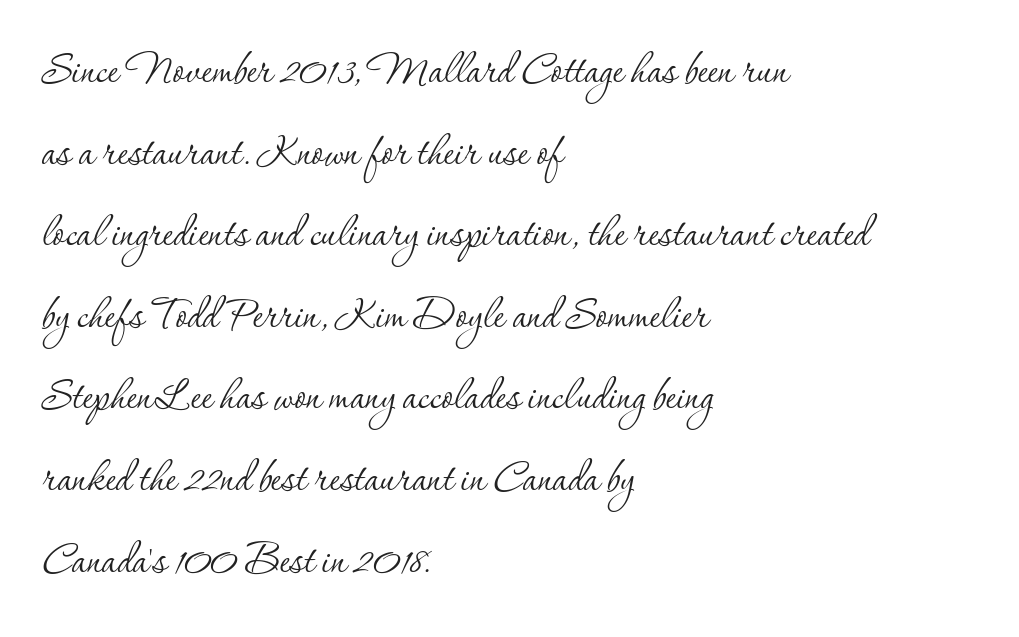
The image shows 53 px thin serif type; set left-aligned, normal line spacing (1.54x), normal letter spacing, not underlined; low stroke contrast and a small x-height.
